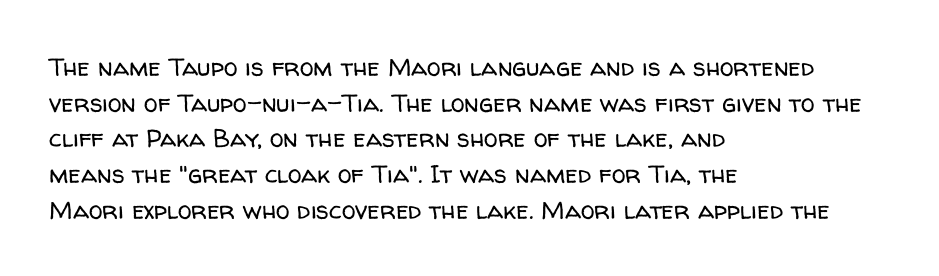
No word sits above an underline. These lines stack with their left ends in a neat column. The line-height multiplier appears to be the usual default. Ordinary non-slanted type is in use. Students, note that the glyphs here touch the page at normal intervals.
